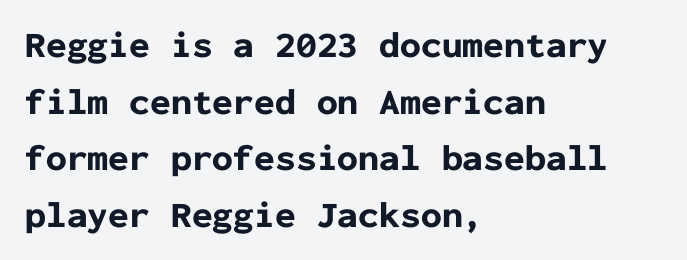
Regular leading. A clean baseline with only descenders dipping below it. This sample uses an upright cut, with every glyph sitting square on the baseline. This is sans-serif lettering, the kind often seen on screens and signage. The face used here is monospaced, like something from a code editor. All the whitespace from short lines collects on the right.
